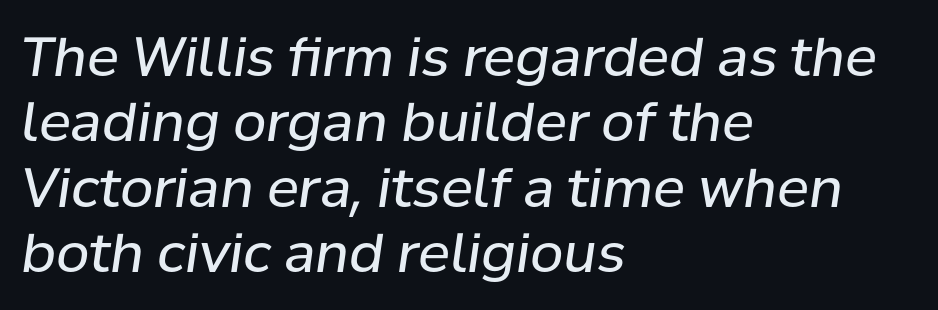
The image shows 54 px regular-weight type, italic (leaning right); set left-aligned, line spacing 1.21x, normal letter spacing, not underlined; low stroke contrast and a medium x-height.
